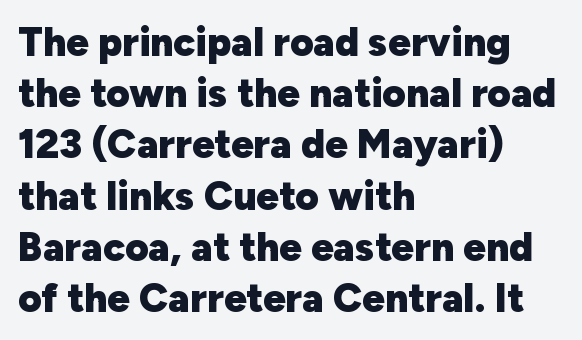
The image shows 40 px heavy sans-serif type, upright; set left-aligned, normal line spacing (1.28x), normal letter spacing, not underlined; low stroke contrast and a medium x-height.
